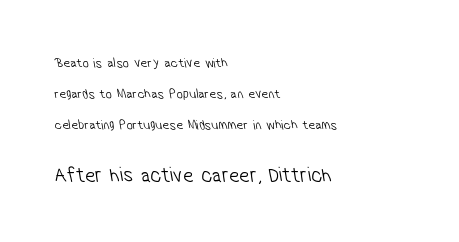
{"bold": "no", "underline": "no", "align": "left", "line_spacing": "loose", "line_spacing_ratio": 2.21, "letter_spacing": "normal", "letter_spacing_em": 0.0, "larger_block": "second", "size_ratio": 1.5, "glyph_px": 21}
